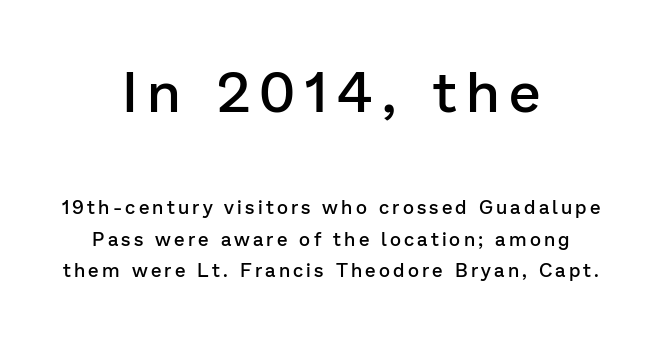
{"serif": "no", "italic": "no", "bold": "semi", "weight": "semibold", "width": "normal", "stroke_contrast": "low", "x_height": "medium", "monospaced": "no", "underline": "no", "align": "center", "line_spacing": "normal", "line_spacing_ratio": 1.66, "larger_block": "first", "size_ratio": 3.0, "glyph_px": 57}
